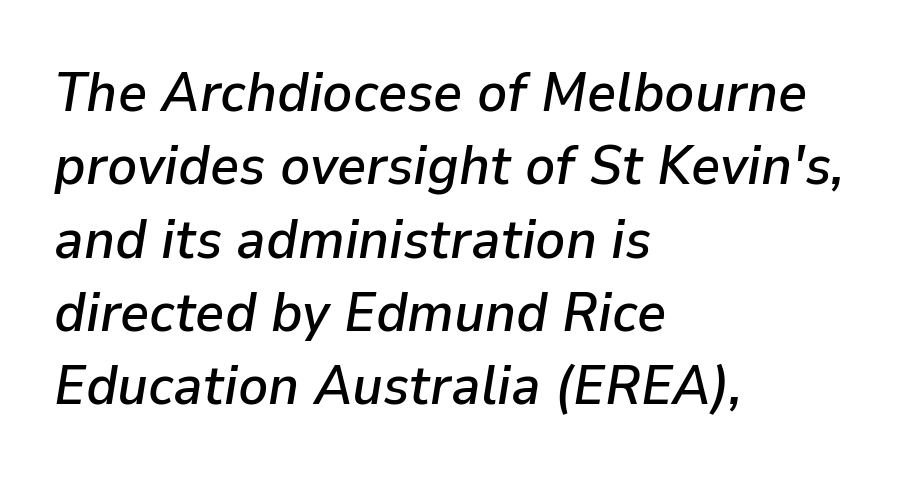
Q: Is the text italic (slanted)? A: Yes, it leans right by about 9 degrees.
Q: Is the text underlined? A: No.
Q: How is the paragraph aligned? A: Left-aligned.
Q: Is the spacing between letters normal or unusually wide? A: Normal.
Q: Is the spacing between lines tight, normal or loose? A: Normal.
Q: Width (condensed, normal, or wide)? A: Normal.
Q: Stroke contrast? A: Low.
Q: x-height? A: Medium.
Q: Monospaced? A: No.
